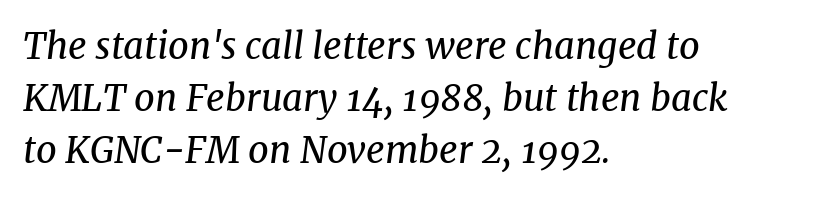
Q: Is the text bold? A: No.
Q: Is the text italic (slanted)? A: Yes, it leans right by about 8 degrees.
Q: Is the typeface a serif or a sans-serif typeface? A: Serif.
Q: Is the text underlined? A: No.
Q: How is the paragraph aligned? A: Left-aligned.
Q: Is the spacing between letters normal or unusually wide? A: Normal.
Q: Is the spacing between lines tight, normal or loose? A: Normal.
Q: Width (condensed, normal, or wide)? A: Normal.
Q: Stroke contrast? A: Medium.
Q: x-height? A: Medium.
Q: Monospaced? A: No.
